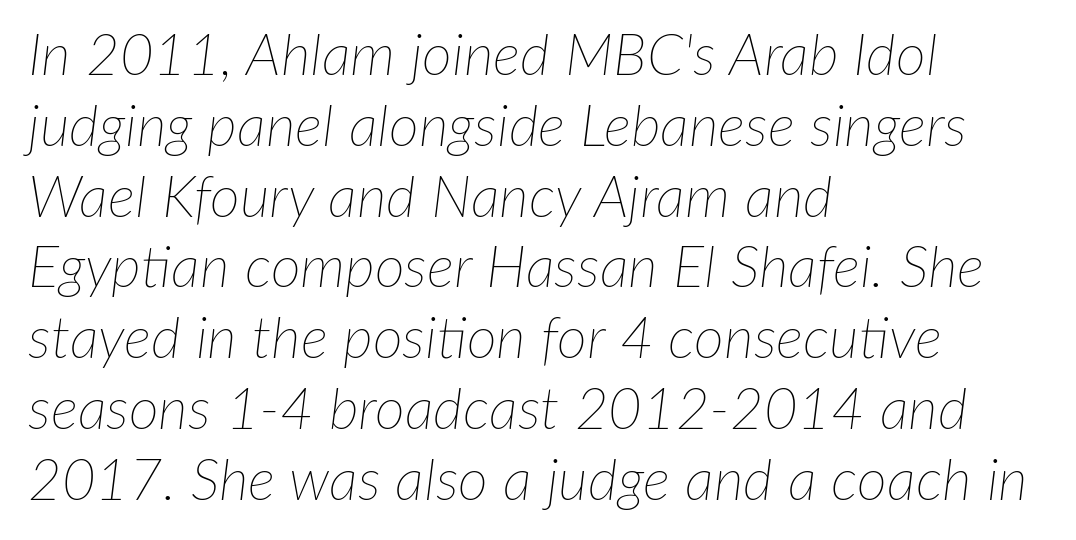
{"italic": "yes", "lean": "right", "slant_degrees": 7, "bold": "no", "weight": "thin", "width": "normal", "stroke_contrast": "low", "x_height": "medium", "monospaced": "no", "underline": "no", "align": "left", "line_spacing_ratio": 1.22, "letter_spacing": "normal", "letter_spacing_em": 0.0, "glyph_px": 58}
